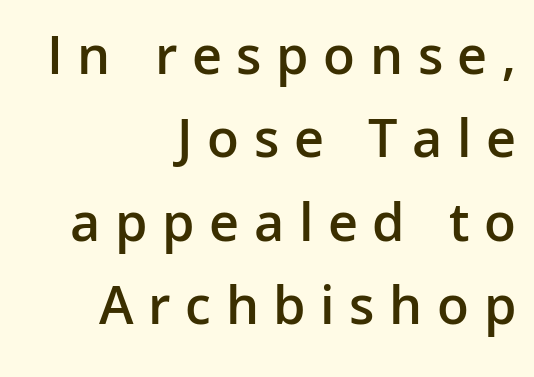
Q: Is the text bold? A: Semi-bold.
Q: Is the text italic (slanted)? A: No, it is upright.
Q: Is the typeface a serif or a sans-serif typeface? A: Sans-serif.
Q: Is the text underlined? A: No.
Q: How is the paragraph aligned? A: Right-aligned.
Q: Is the spacing between letters normal or unusually wide? A: Unusually wide.
Q: Is the spacing between lines tight, normal or loose? A: Normal.
Q: Width (condensed, normal, or wide)? A: Normal.
Q: Stroke contrast? A: Low.
Q: x-height? A: Medium.
Q: Monospaced? A: No.
